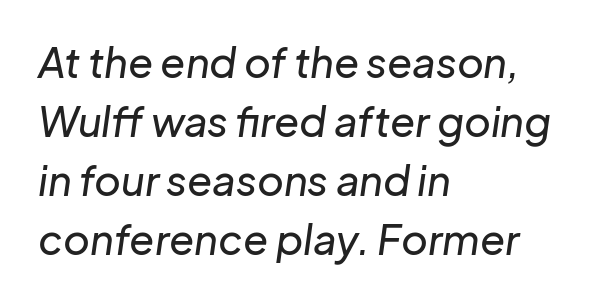
Does extra space separate the letters? No, they use regular spacing. An italicized treatment has been applied to the whole sample. The setting favours the left margin, as ordinary paragraphs usually do. No word sits above an underline. The space between consecutive lines is moderate.
